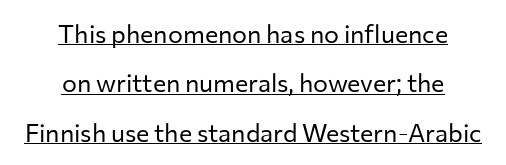
Q: Is the text bold? A: No.
Q: Is the text italic (slanted)? A: No, it is upright.
Q: Is the text underlined? A: Yes.
Q: How is the paragraph aligned? A: Centered.
Q: Is the spacing between letters normal or unusually wide? A: Normal.
Q: Is the spacing between lines tight, normal or loose? A: Loose.
